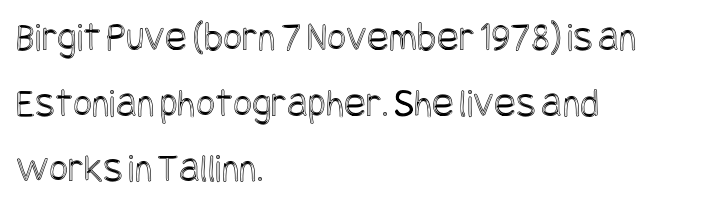
The image shows 41 px condensed type, upright; set left-aligned, normal line spacing (1.6x), normal letter spacing, not underlined; a large x-height.
